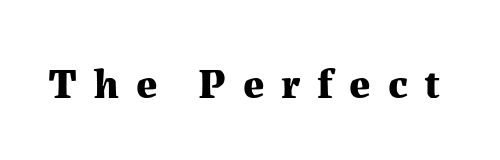
The image shows 42 px bold serif type, upright; set unusually wide letter spacing (+0.4 em), not underlined; medium stroke contrast and a medium x-height.
